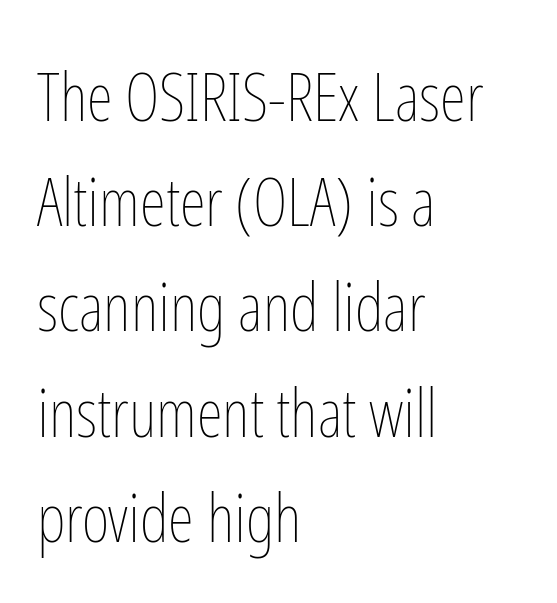
Q: Is the text bold? A: No.
Q: Is the text italic (slanted)? A: No, it is upright.
Q: Is the text underlined? A: No.
Q: How is the paragraph aligned? A: Left-aligned.
Q: Is the spacing between letters normal or unusually wide? A: Normal.
Q: Is the spacing between lines tight, normal or loose? A: Normal.
Q: Width (condensed, normal, or wide)? A: Condensed.
Q: Stroke contrast? A: Low.
Q: x-height? A: Medium.
Q: Monospaced? A: No.
